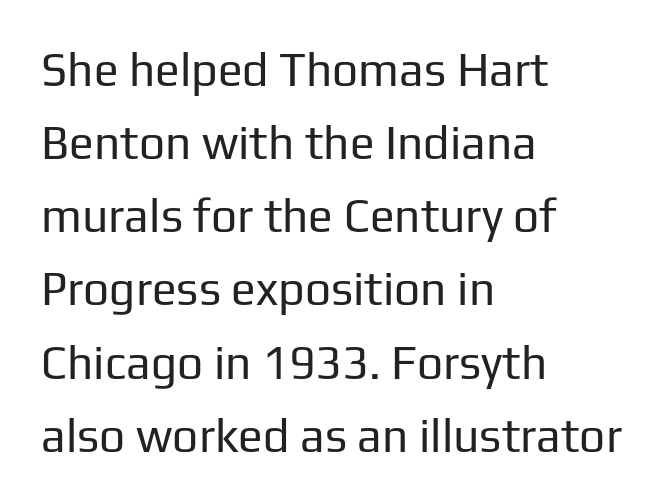
{"serif": "no", "italic": "no", "bold": "no", "weight": "regular", "width": "normal", "stroke_contrast": "low", "x_height": "medium", "monospaced": "no", "underline": "no", "align": "left", "line_spacing": "normal", "line_spacing_ratio": 1.59, "letter_spacing": "normal", "letter_spacing_em": 0.0, "glyph_px": 46}
